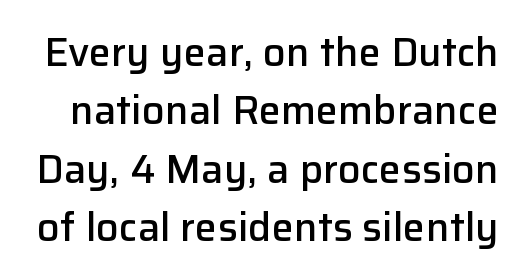
{"serif": "no", "italic": "no", "bold": "semi", "weight": "semibold", "width": "normal", "stroke_contrast": "low", "x_height": "medium", "monospaced": "no", "underline": "no", "line_spacing": "normal", "line_spacing_ratio": 1.46, "letter_spacing": "normal", "letter_spacing_em": 0.0, "glyph_px": 40}
